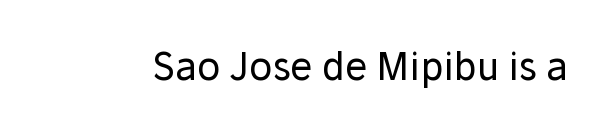
Q: Is the text bold? A: No.
Q: Is the text italic (slanted)? A: No, it is upright.
Q: Is the typeface a serif or a sans-serif typeface? A: Sans-serif.
Q: Is the text underlined? A: No.
Q: Is the spacing between letters normal or unusually wide? A: Normal.
Q: Width (condensed, normal, or wide)? A: Normal.
Q: Stroke contrast? A: Low.
Q: x-height? A: Medium.
Q: Monospaced? A: No.
